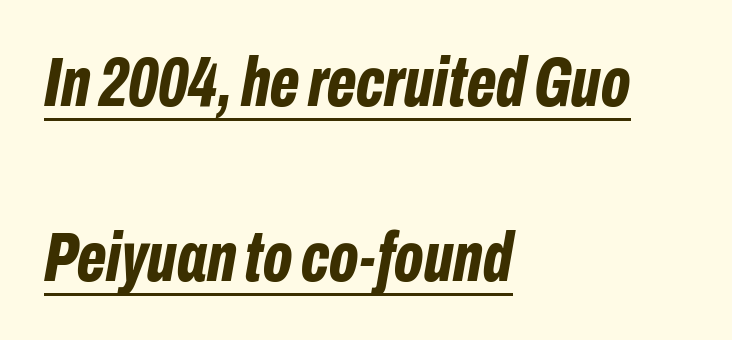
Italic? Definitely — the glyphs are oblique. The typesetting leans heavy: a genuine bold. Successive baselines arrive slowly, with a big drop between each. Does extra space separate the letters? No, they use regular spacing. Typeset ragged right — the left edge is the straight one.
